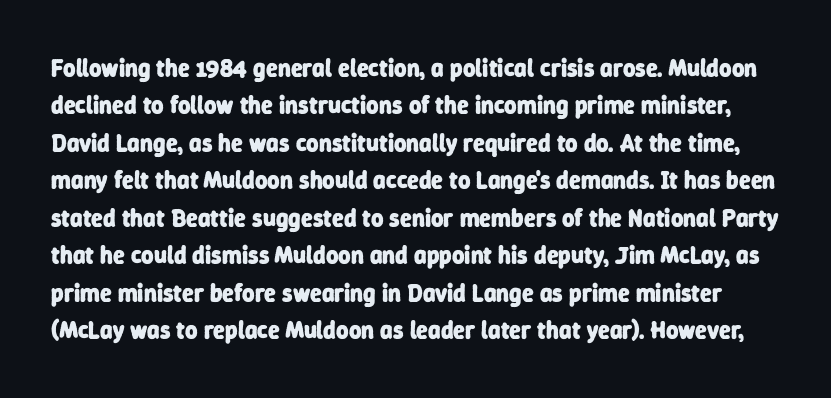
{"bold": "yes", "underline": "no", "line_spacing": "normal", "line_spacing_ratio": 1.56, "letter_spacing": "normal", "letter_spacing_em": 0.0, "glyph_px": 24}
